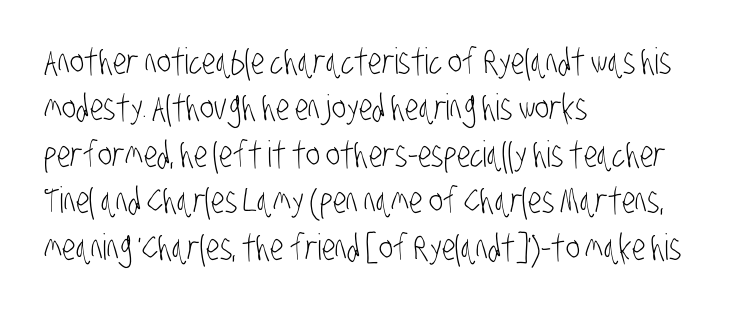
The image shows 36 px light, condensed sans-serif type; set left-aligned, normal line spacing (1.29x), normal letter spacing, not underlined; low stroke contrast and a large x-height.
